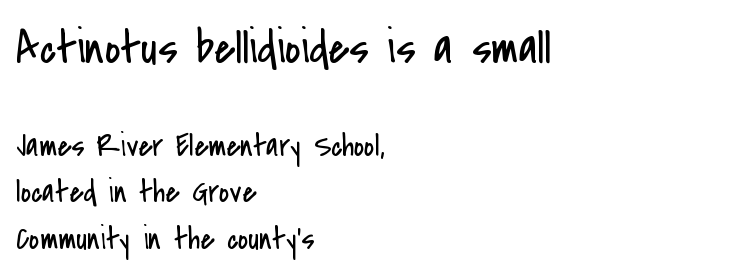
Q: Is the text bold? A: No.
Q: Is the text italic (slanted)? A: No, it is upright.
Q: Is the typeface a serif or a sans-serif typeface? A: Sans-serif.
Q: Is the text underlined? A: No.
Q: How is the paragraph aligned? A: Left-aligned.
Q: Is the spacing between letters normal or unusually wide? A: Normal.
Q: Is the spacing between lines tight, normal or loose? A: Normal.
Q: Which block of text is set in a larger size, the first (top) or the second (bottom)? A: The first (top) one.
Q: Width (condensed, normal, or wide)? A: Condensed.
Q: Stroke contrast? A: Low.
Q: x-height? A: Small.
Q: Monospaced? A: No.
